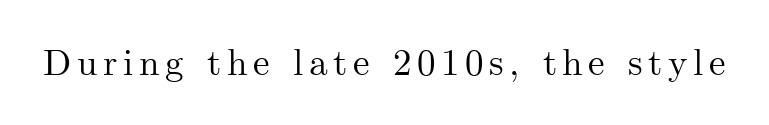
{"serif": "yes", "italic": "no", "width": "normal", "stroke_contrast": "medium", "x_height": "small", "monospaced": "no", "underline": "no", "glyph_px": 37}
